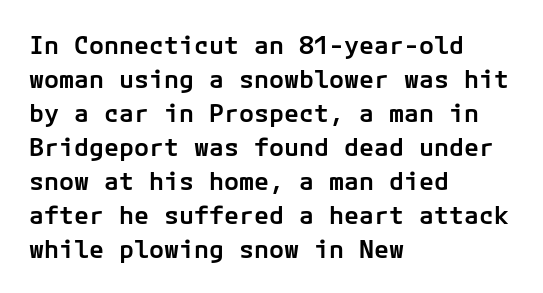
The image shows 25 px text type, upright; set left-aligned, normal line spacing (1.36x), normal letter spacing, not underlined.
